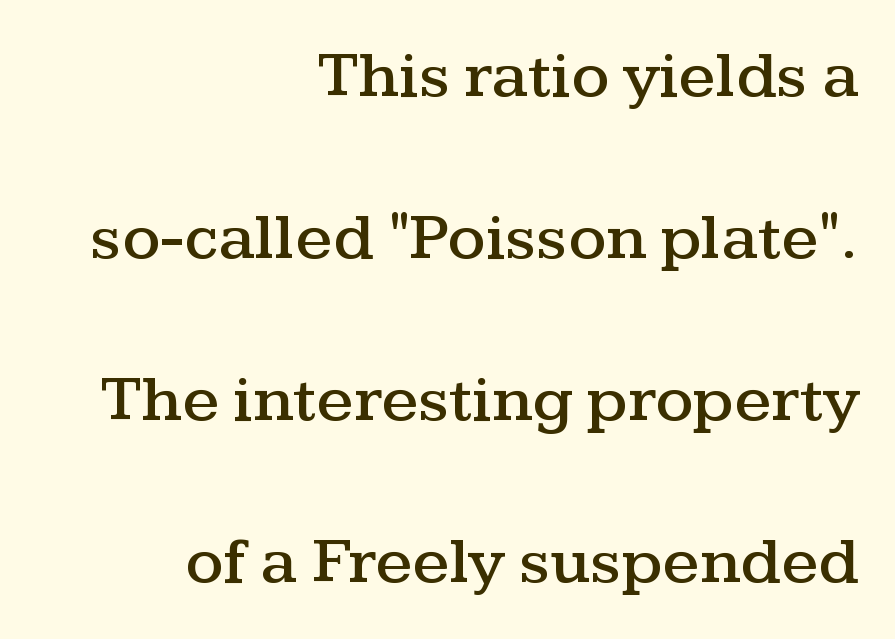
The image shows 67 px wide serif type, upright; set right-aligned, loose line spacing (2.42x), normal letter spacing, not underlined; medium stroke contrast and a medium x-height.
